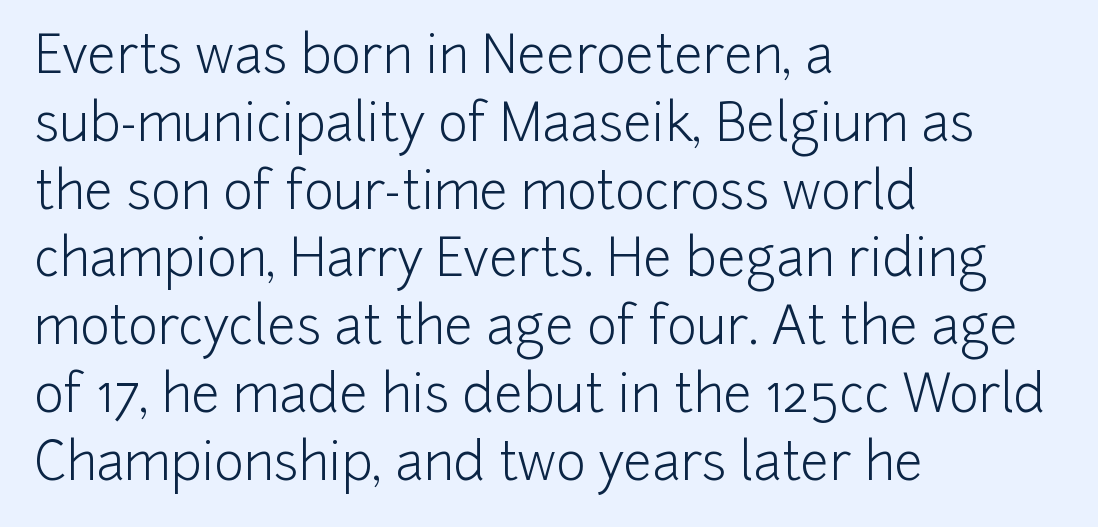
The image shows 51 px light sans-serif type, upright; set left-aligned, normal line spacing (1.33x), normal letter spacing, not underlined; low stroke contrast and a medium x-height.
